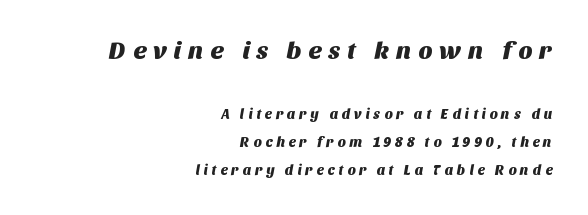
Check under the words: just untouched page. Line spacing here is loose. This rendering uses right alignment, leaving the left contour irregular. Visually, the top section dominates because its glyphs are scaled up. The letters are spread apart with noticeably loose tracking.
